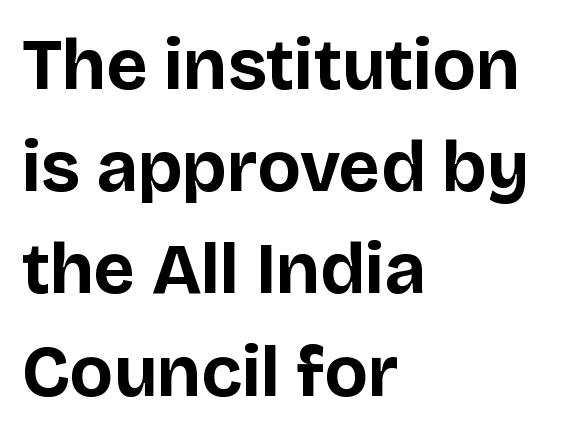
{"serif": "no", "italic": "no", "bold": "yes", "weight": "bold", "width": "normal", "stroke_contrast": "low", "x_height": "large", "monospaced": "no", "underline": "no", "align": "left", "line_spacing": "normal", "line_spacing_ratio": 1.42, "letter_spacing": "normal", "letter_spacing_em": 0.0, "glyph_px": 72}
